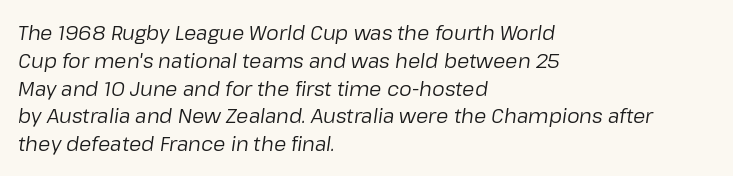
Q: Is the text bold? A: No.
Q: Is the text italic (slanted)? A: Yes, it leans right by about 8 degrees.
Q: Is the text underlined? A: No.
Q: How is the paragraph aligned? A: Left-aligned.
Q: Is the spacing between letters normal or unusually wide? A: Normal.
Q: Is the spacing between lines tight, normal or loose? A: Normal.
